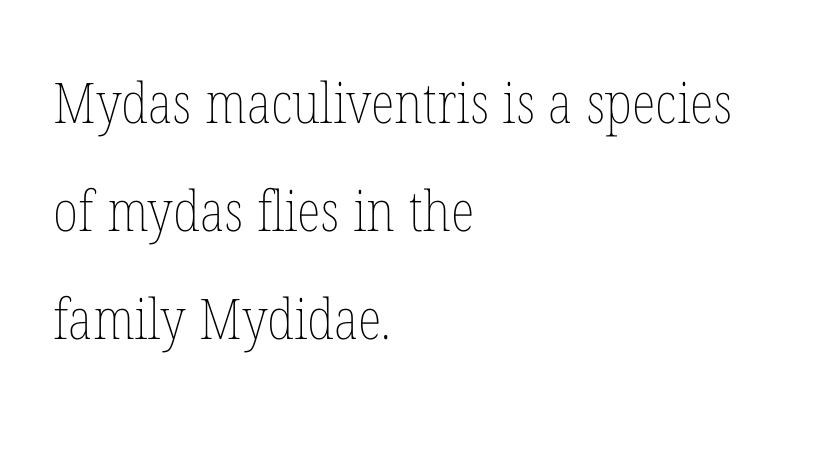
Q: Is the text bold? A: No.
Q: Is the text italic (slanted)? A: No, it is upright.
Q: Is the text underlined? A: No.
Q: How is the paragraph aligned? A: Left-aligned.
Q: Is the spacing between letters normal or unusually wide? A: Normal.
Q: Is the spacing between lines tight, normal or loose? A: Loose.
Q: Width (condensed, normal, or wide)? A: Condensed.
Q: Stroke contrast? A: Low.
Q: x-height? A: Medium.
Q: Monospaced? A: No.
